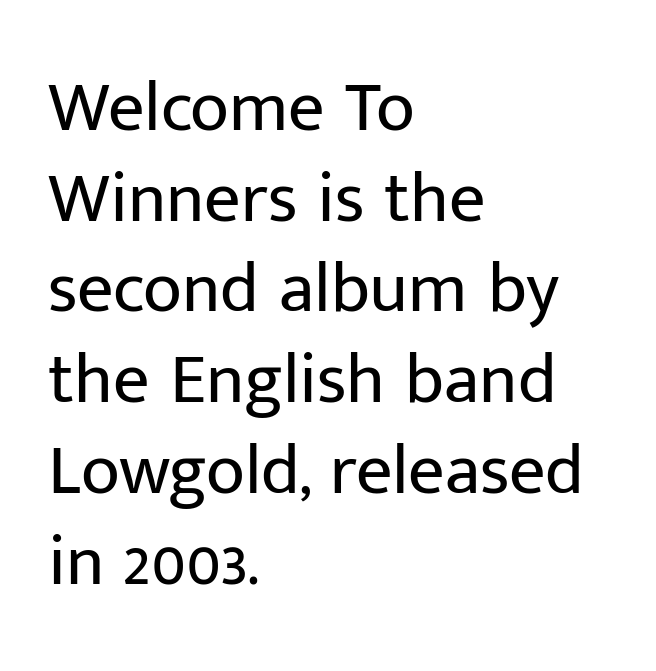
Leftover space on each line is placed entirely after the last word. The specimen reads as upright at a glance. Typographically, this falls in the sans-serif category. Words appear dense and cohesive because spacing is normal.
